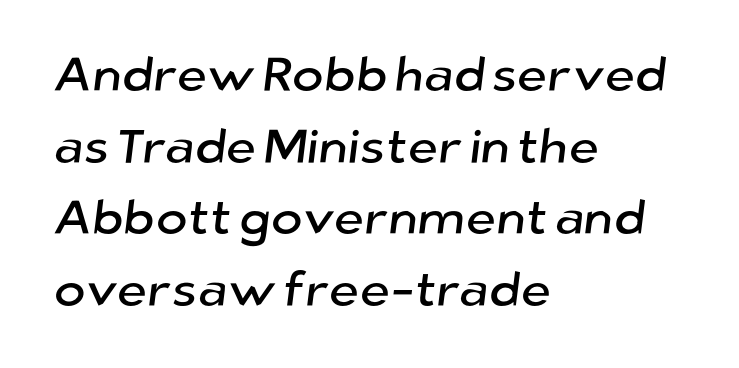
Inter-character spacing is left at the font's built-in metrics. Nope, no serifs anywhere on these letters. The foot of each line stays bare and open. Casual observation: everything's shoved over to the left.
